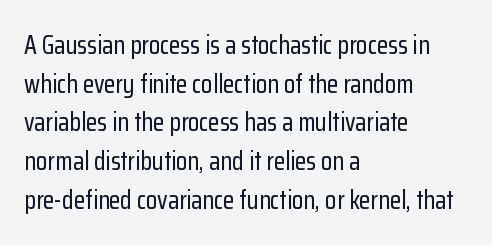
The image shows 26 px text type, upright; set left-aligned, normal line spacing (1.49x), normal letter spacing, not underlined.
